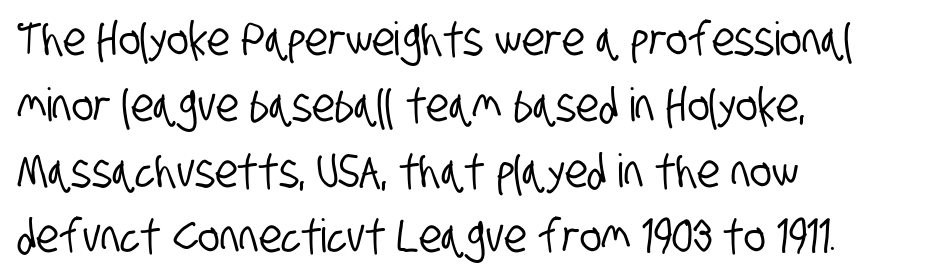
Q: Is the typeface a serif or a sans-serif typeface? A: Sans-serif.
Q: Is the text underlined? A: No.
Q: How is the paragraph aligned? A: Left-aligned.
Q: Is the spacing between letters normal or unusually wide? A: Normal.
Q: Is the spacing between lines tight, normal or loose? A: Normal.
Q: Width (condensed, normal, or wide)? A: Condensed.
Q: Stroke contrast? A: Low.
Q: x-height? A: Large.
Q: Monospaced? A: No.
